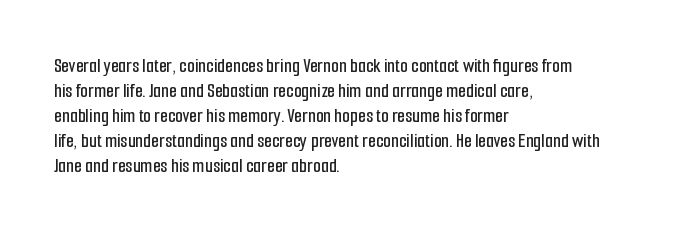
Q: Is the text italic (slanted)? A: No, it is upright.
Q: Is the text underlined? A: No.
Q: How is the paragraph aligned? A: Left-aligned.
Q: Is the spacing between letters normal or unusually wide? A: Normal.
Q: Is the spacing between lines tight, normal or loose? A: Normal.
